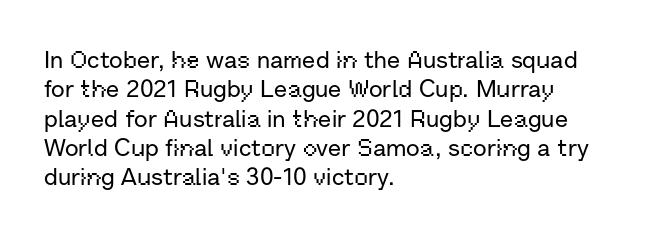
Q: Is the text italic (slanted)? A: No, it is upright.
Q: Is the text underlined? A: No.
Q: How is the paragraph aligned? A: Left-aligned.
Q: Is the spacing between letters normal or unusually wide? A: Normal.
